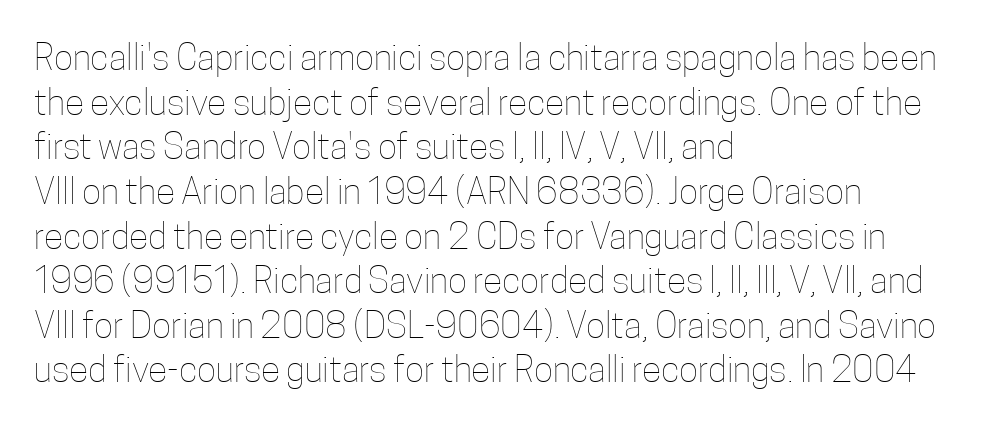
Q: Is the text bold? A: No.
Q: Is the text italic (slanted)? A: No, it is upright.
Q: Is the text underlined? A: No.
Q: How is the paragraph aligned? A: Left-aligned.
Q: Is the spacing between letters normal or unusually wide? A: Normal.
Q: Width (condensed, normal, or wide)? A: Condensed.
Q: Stroke contrast? A: Low.
Q: x-height? A: Medium.
Q: Monospaced? A: No.
